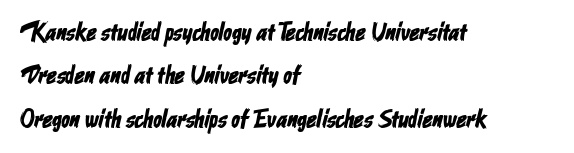
The image shows 25 px text type; set left-aligned, line spacing 1.74x, normal letter spacing, not underlined.
